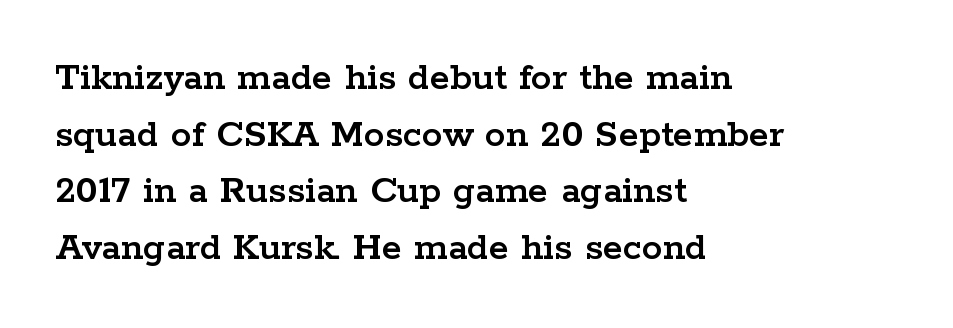
Q: Is the text italic (slanted)? A: No, it is upright.
Q: Is the typeface a serif or a sans-serif typeface? A: Serif.
Q: Is the text underlined? A: No.
Q: How is the paragraph aligned? A: Left-aligned.
Q: Is the spacing between letters normal or unusually wide? A: Normal.
Q: Is the spacing between lines tight, normal or loose? A: Normal.
Q: Width (condensed, normal, or wide)? A: Wide.
Q: Stroke contrast? A: Low.
Q: x-height? A: Medium.
Q: Monospaced? A: No.
